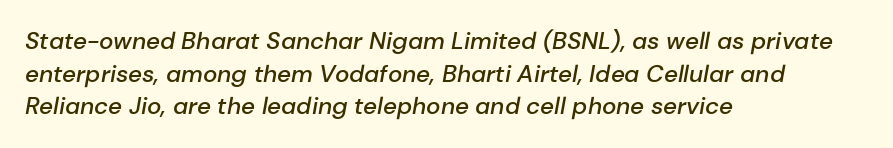
The typesetting leans somewhat heavy: a semibold. What stands out about the letter spacing? Nothing — it is the standard amount. The whole block is typeset with a tilt. If you measured baseline to baseline, you'd find a middling distance. Has an underline been added? It has not.
